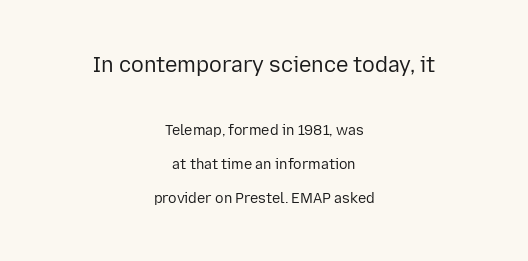
{"italic": "no", "bold": "no", "underline": "no", "align": "center", "line_spacing": "loose", "line_spacing_ratio": 2.43, "letter_spacing": "normal", "letter_spacing_em": 0.0, "larger_block": "first", "size_ratio": 1.5, "glyph_px": 21}
